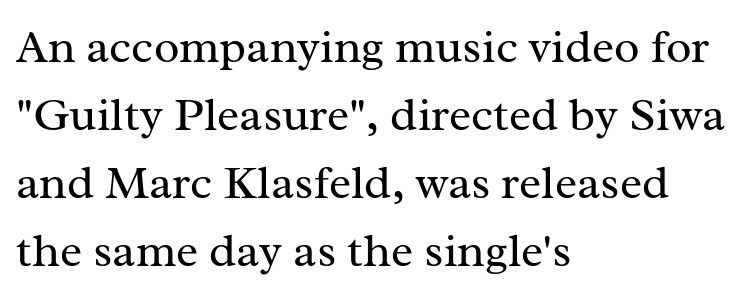
The image shows 47 px regular-weight serif type, upright; set left-aligned, normal line spacing (1.45x), normal letter spacing, not underlined; medium stroke contrast and a medium x-height.
